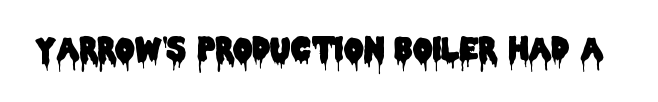
The type sits square on the baseline with zero lean. Descenders hang freely into open space. I'd call this a sans setting — the letters go barefoot. Proportional: the letters do not fall into vertical columns.
